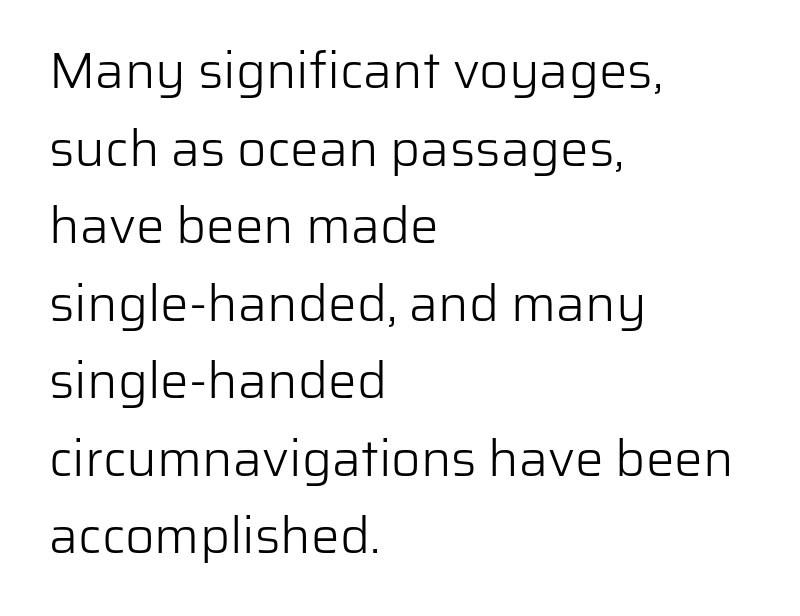
The image shows 51 px light sans-serif type, upright; set left-aligned, normal line spacing (1.52x), normal letter spacing, not underlined; low stroke contrast and a medium x-height.
